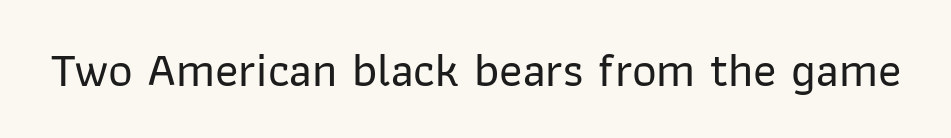
Inter-character spacing is left at the font's built-in metrics. The typography opts for an upright posture over an oblique one. Underline: absent. What kind of face is this? One without serifs — a sans. You could not count columns in this text — the font is proportionally spaced.
